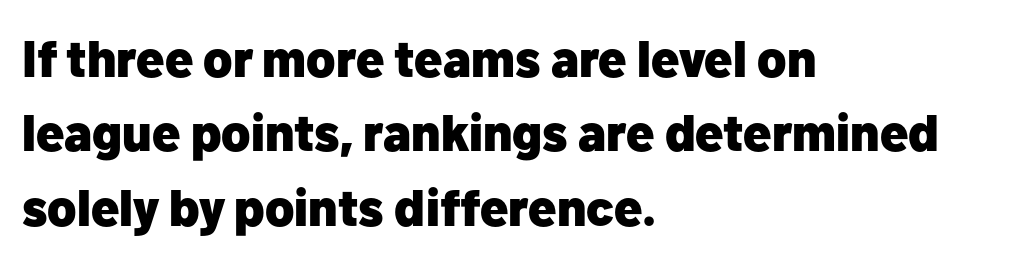
The image shows 51 px heavy sans-serif type, upright; set left-aligned, normal line spacing (1.46x), normal letter spacing, not underlined; low stroke contrast and a medium x-height.
